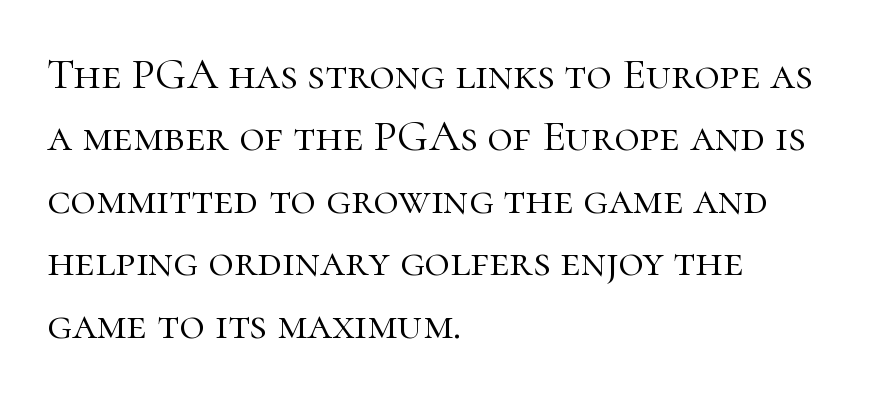
{"serif": "yes", "italic": "no", "bold": "no", "weight": "light", "width": "normal", "stroke_contrast": "high", "x_height": "medium", "monospaced": "no", "underline": "no", "align": "left", "line_spacing": "normal", "line_spacing_ratio": 1.42, "letter_spacing": "normal", "letter_spacing_em": 0.0, "glyph_px": 44}
